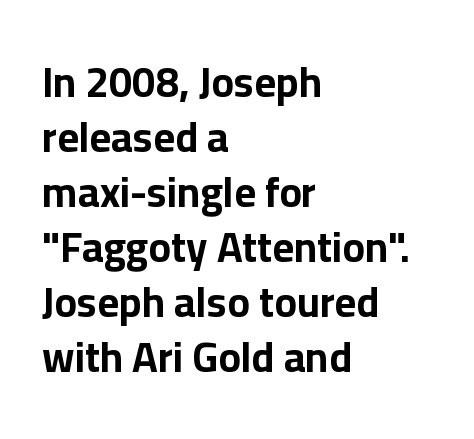
Q: Is the text bold? A: Yes.
Q: Is the text italic (slanted)? A: No, it is upright.
Q: Is the typeface a serif or a sans-serif typeface? A: Sans-serif.
Q: Is the text underlined? A: No.
Q: How is the paragraph aligned? A: Left-aligned.
Q: Is the spacing between letters normal or unusually wide? A: Normal.
Q: Is the spacing between lines tight, normal or loose? A: Normal.
Q: Width (condensed, normal, or wide)? A: Normal.
Q: Stroke contrast? A: Low.
Q: x-height? A: Medium.
Q: Monospaced? A: No.
